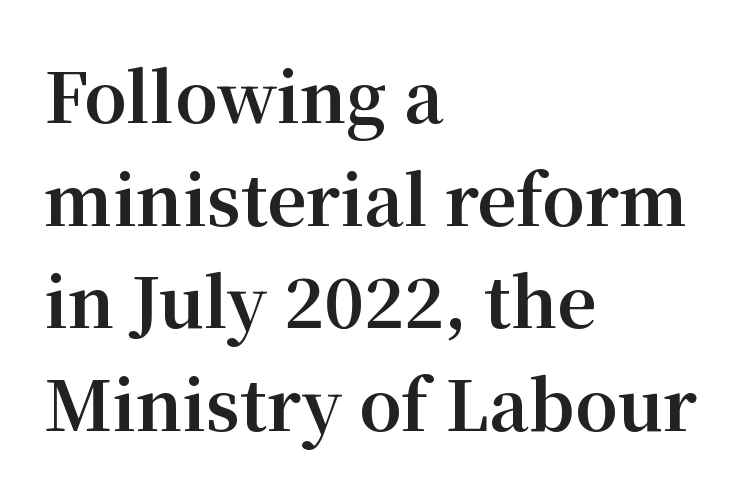
Q: Is the text bold? A: Yes.
Q: Is the text italic (slanted)? A: No, it is upright.
Q: Is the typeface a serif or a sans-serif typeface? A: Serif.
Q: Is the text underlined? A: No.
Q: How is the paragraph aligned? A: Left-aligned.
Q: Is the spacing between letters normal or unusually wide? A: Normal.
Q: Is the spacing between lines tight, normal or loose? A: Normal.
Q: Width (condensed, normal, or wide)? A: Normal.
Q: Stroke contrast? A: Medium.
Q: x-height? A: Medium.
Q: Monospaced? A: No.
